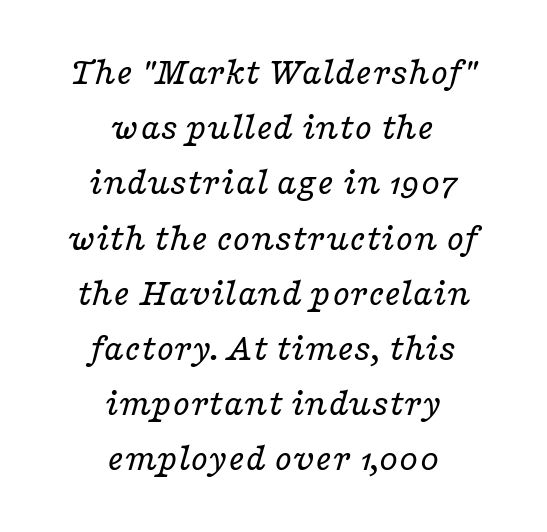
The typesetter chose a symmetrical, centered arrangement here. Letters have the restrained weight of plain body copy at most. In terms of leading, this rendering sits right in the middle. Font category for this specimen: serif. These lines were composed using italics.
